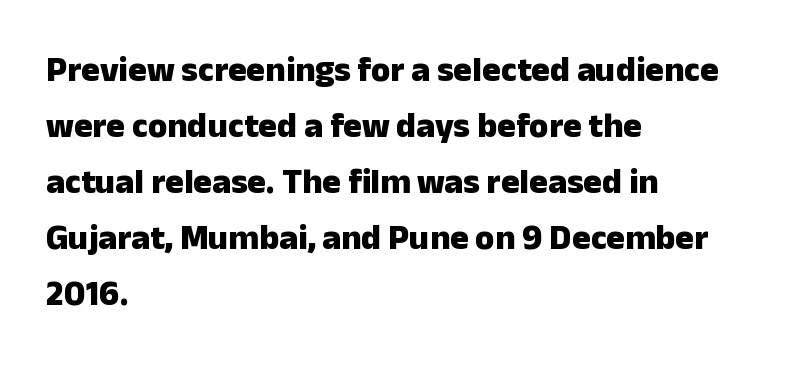
Q: Is the text bold? A: Yes.
Q: Is the text italic (slanted)? A: No, it is upright.
Q: Is the typeface a serif or a sans-serif typeface? A: Sans-serif.
Q: Is the text underlined? A: No.
Q: How is the paragraph aligned? A: Left-aligned.
Q: Is the spacing between letters normal or unusually wide? A: Normal.
Q: Is the spacing between lines tight, normal or loose? A: Normal.
Q: Width (condensed, normal, or wide)? A: Normal.
Q: Stroke contrast? A: Low.
Q: x-height? A: Medium.
Q: Monospaced? A: No.
